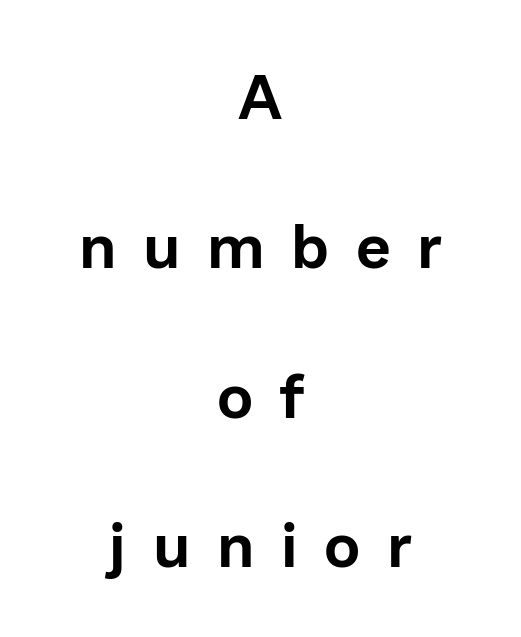
{"serif": "no", "italic": "no", "width": "normal", "stroke_contrast": "low", "x_height": "medium", "monospaced": "no", "underline": "no", "align": "center", "line_spacing": "loose", "line_spacing_ratio": 2.41, "letter_spacing": "wide", "letter_spacing_em": 0.43, "glyph_px": 62}
